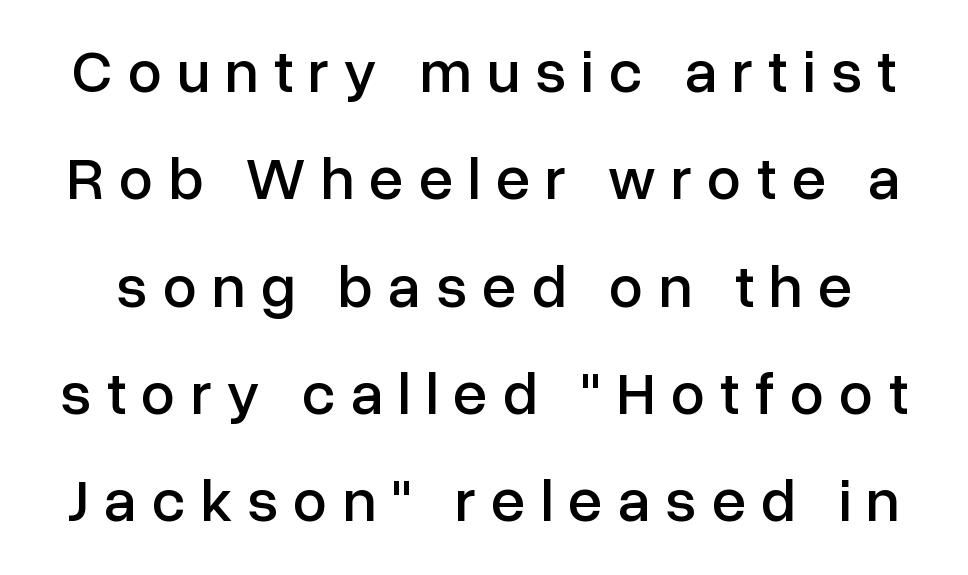
{"serif": "no", "italic": "no", "width": "normal", "stroke_contrast": "low", "x_height": "medium", "monospaced": "no", "underline": "no", "line_spacing_ratio": 1.76, "letter_spacing": "wide", "letter_spacing_em": 0.25, "glyph_px": 61}
